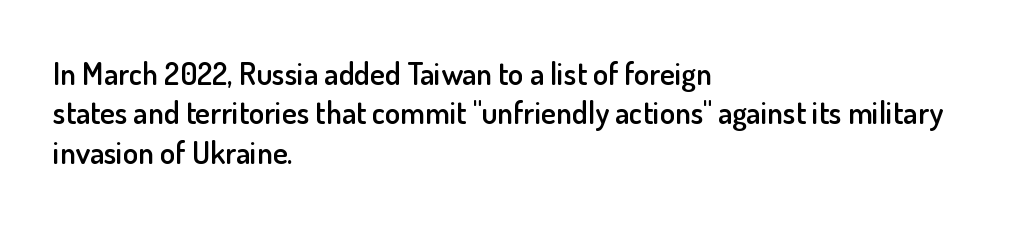
The image shows 31 px semibold sans-serif type, upright; set left-aligned, normal line spacing (1.27x), normal letter spacing, not underlined; low stroke contrast and a small x-height.
